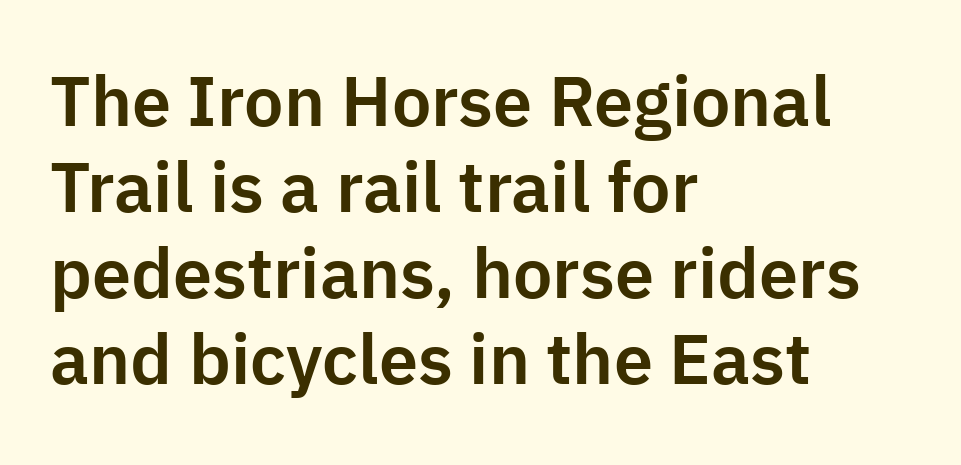
Q: Is the text italic (slanted)? A: No, it is upright.
Q: Is the typeface a serif or a sans-serif typeface? A: Sans-serif.
Q: Is the text underlined? A: No.
Q: How is the paragraph aligned? A: Left-aligned.
Q: Is the spacing between letters normal or unusually wide? A: Normal.
Q: Width (condensed, normal, or wide)? A: Normal.
Q: Stroke contrast? A: Low.
Q: x-height? A: Medium.
Q: Monospaced? A: No.
